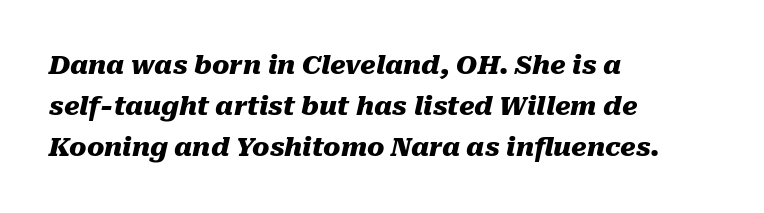
{"italic": "yes", "lean": "right", "slant_degrees": 10, "bold": "yes", "underline": "no", "align": "left", "line_spacing": "normal", "line_spacing_ratio": 1.58, "letter_spacing": "normal", "letter_spacing_em": 0.0, "glyph_px": 26}
